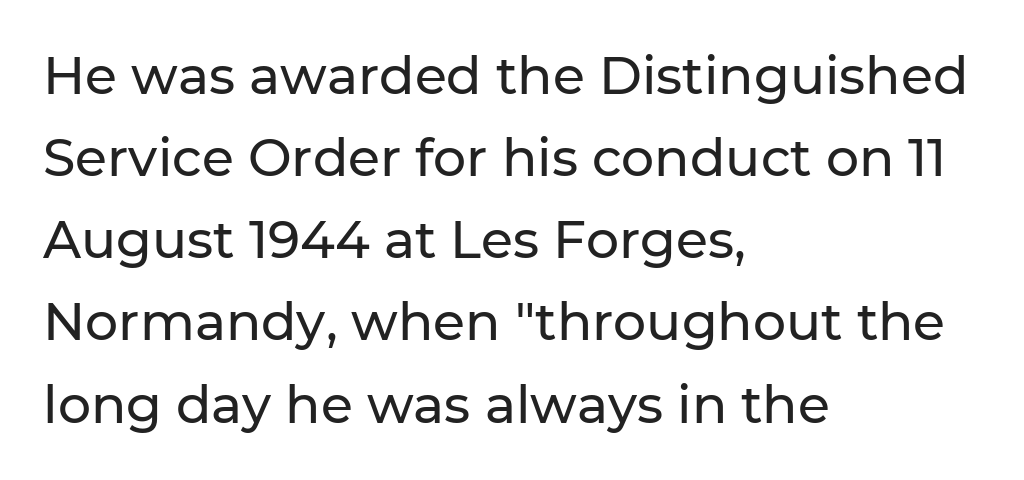
Q: Is the text italic (slanted)? A: No, it is upright.
Q: Is the typeface a serif or a sans-serif typeface? A: Sans-serif.
Q: Is the text underlined? A: No.
Q: How is the paragraph aligned? A: Left-aligned.
Q: Is the spacing between letters normal or unusually wide? A: Normal.
Q: Is the spacing between lines tight, normal or loose? A: Normal.
Q: Width (condensed, normal, or wide)? A: Normal.
Q: Stroke contrast? A: Low.
Q: x-height? A: Medium.
Q: Monospaced? A: No.
